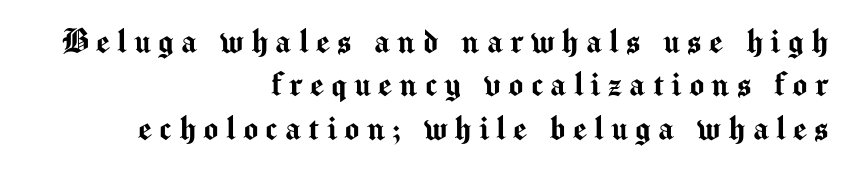
The image shows 39 px sans-serif type, upright; set right-aligned, tight line spacing (1.11x), not underlined; medium stroke contrast and a medium x-height.
